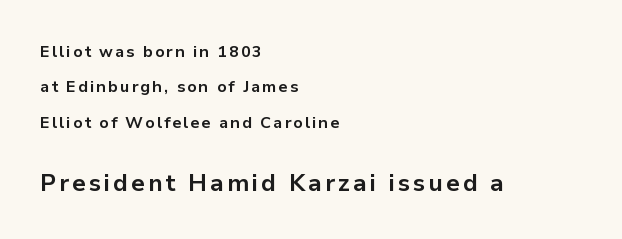
No word sits above an underline. Note: smaller setting up top, larger setting below. Successive baselines arrive slowly, with a big drop between each. Weight: bold. One-word summary of the alignment: left. A typesetter would mark this as roman, not italic.
